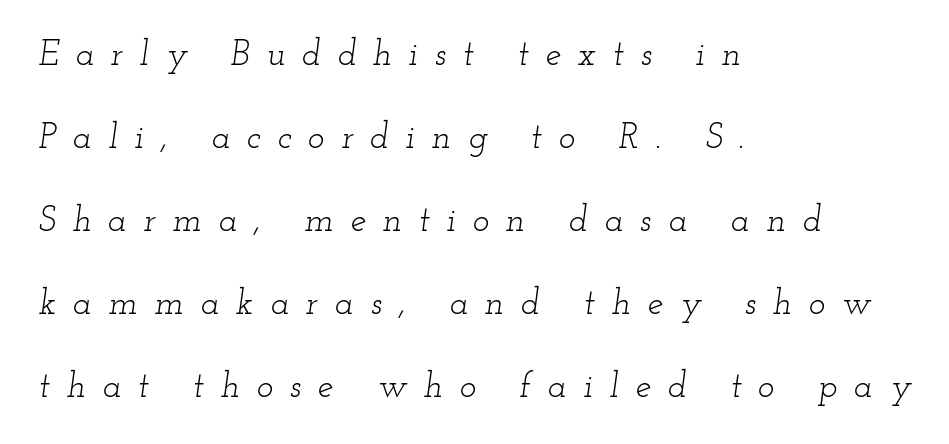
A typesetter would call this heavily tracked-out type. The typesetter chose a ragged-right arrangement here. Examine the stroke ends and you'll spot serifs. The passage shown leans; its letterforms are oblique. Just letters on the line, the space beneath them empty. Here the designer chose a conventional face with non-uniform glyph widths.
